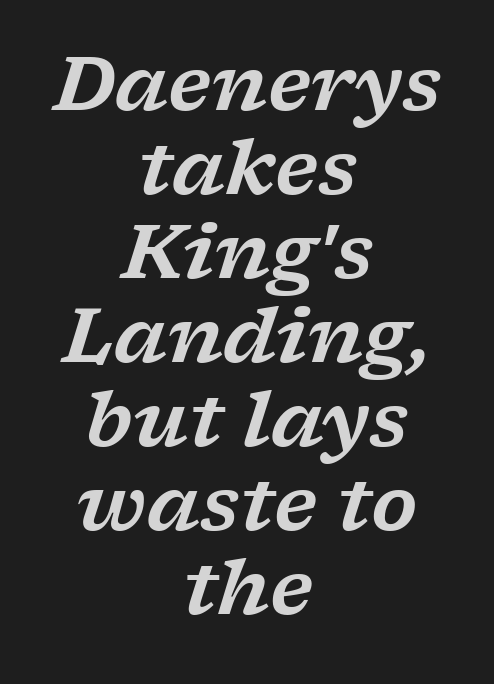
The image shows 75 px wide serif type, italic (leaning right); set centered, tight line spacing (1.12x), normal letter spacing, not underlined; low stroke contrast and a medium x-height.
